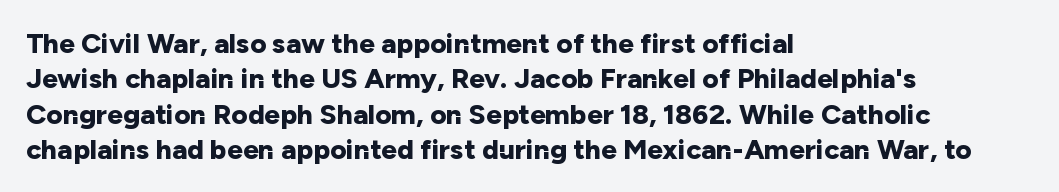
{"serif": "no", "italic": "no", "bold": "yes", "weight": "bold", "width": "normal", "stroke_contrast": "low", "x_height": "medium", "monospaced": "no", "underline": "no", "align": "left", "line_spacing": "normal", "line_spacing_ratio": 1.26, "letter_spacing": "normal", "letter_spacing_em": 0.0, "glyph_px": 28}
